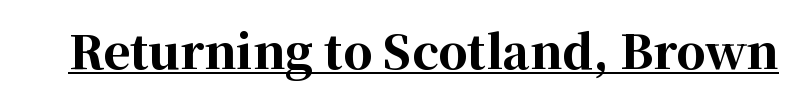
{"serif": "yes", "italic": "no", "bold": "yes", "weight": "bold", "width": "normal", "stroke_contrast": "high", "x_height": "medium", "monospaced": "no", "underline": "yes", "letter_spacing": "normal", "letter_spacing_em": 0.0, "glyph_px": 46}
